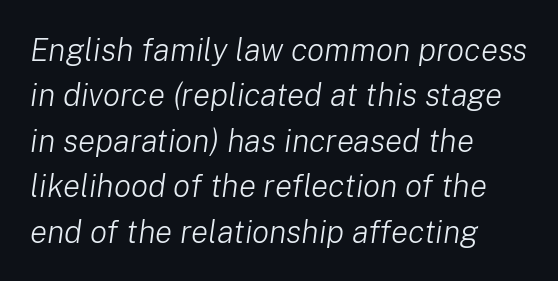
This sample uses plain, unmodified letter spacing. The typography opts for an oblique posture over an upright one. The glyphs are unaccompanied by any horizontal stroke below them. Stem width sits at or under what a default text font uses. Do the characters align in a grid? No, the font is proportional. The paragraph has a hard left edge and a soft right edge.
